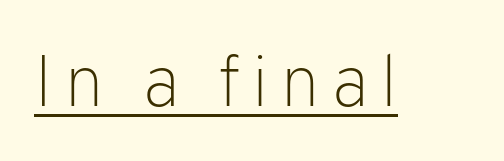
The image shows 73 px light sans-serif type, upright; set underlined; low stroke contrast and a medium x-height.
